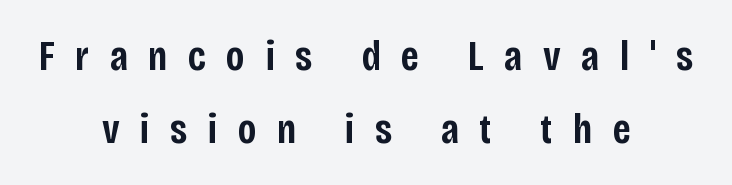
Regarding serifs, this sample does without them. Observe the wide spacing: letters keep a clear distance from each other. The typesetter chose a symmetrical, centered arrangement here. Firm but not heavy-handed strokes: this text is semibold.
